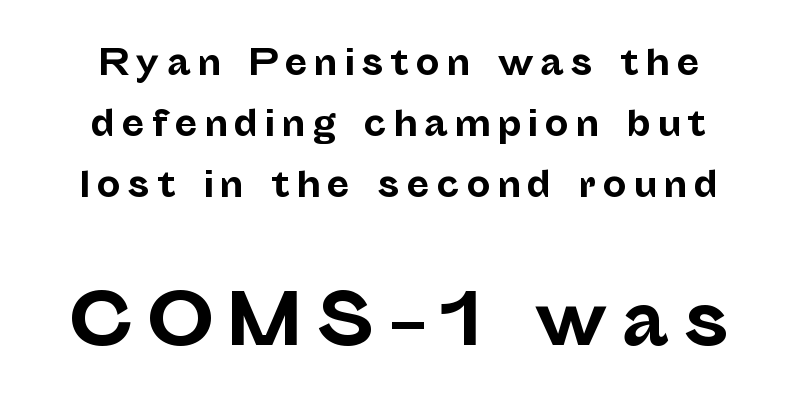
The image shows 69 px bold sans-serif type, upright; set line spacing 1.79x, not underlined; the second (bottom) block is 2.03x larger; low stroke contrast and a medium x-height.
